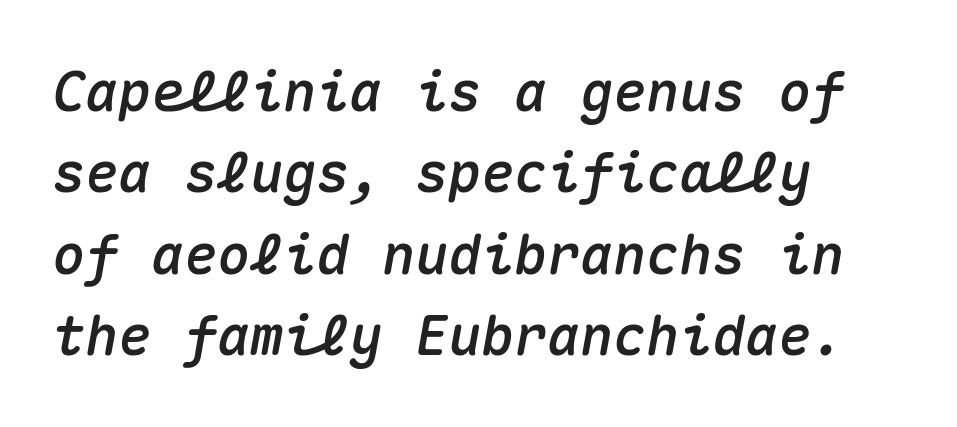
The image shows 55 px text type, italic (leaning right), monospaced; set left-aligned, normal line spacing (1.48x), normal letter spacing, not underlined; medium stroke contrast and a medium x-height.
